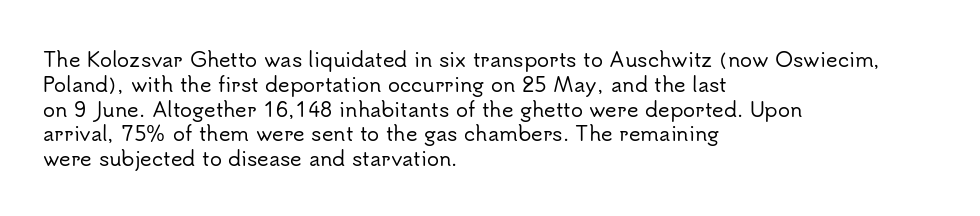
The image shows 20 px text type, upright; set left-aligned, line spacing 1.24x, normal letter spacing, not underlined.
